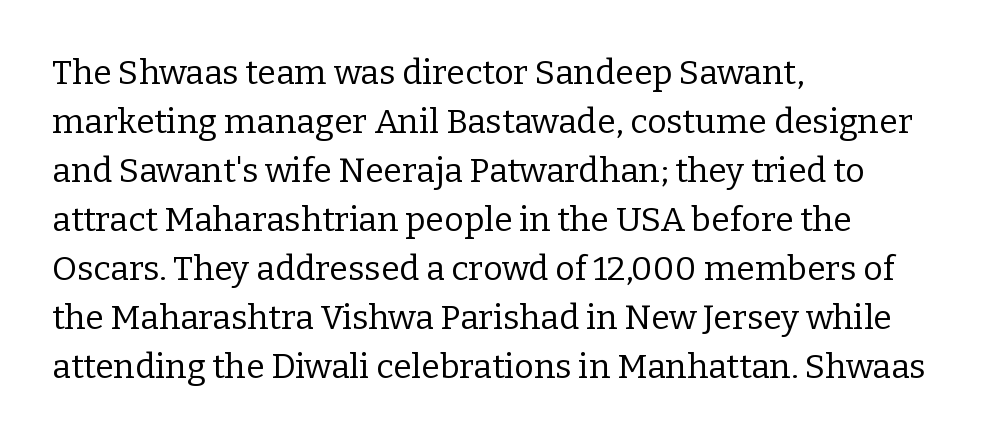
The image shows 34 px regular-weight serif type, upright; set left-aligned, normal line spacing (1.44x), normal letter spacing, not underlined; low stroke contrast and a medium x-height.
